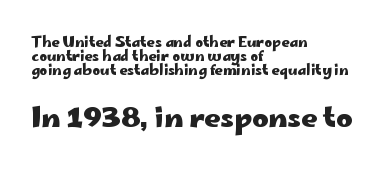
Q: Is the text bold? A: Yes.
Q: Is the text italic (slanted)? A: No, it is upright.
Q: Is the typeface a serif or a sans-serif typeface? A: Sans-serif.
Q: Is the text underlined? A: No.
Q: How is the paragraph aligned? A: Left-aligned.
Q: Is the spacing between letters normal or unusually wide? A: Normal.
Q: Is the spacing between lines tight, normal or loose? A: Tight.
Q: Which block of text is set in a larger size, the first (top) or the second (bottom)? A: The second (bottom) one.
Q: Width (condensed, normal, or wide)? A: Wide.
Q: Stroke contrast? A: Low.
Q: x-height? A: Small.
Q: Monospaced? A: No.
